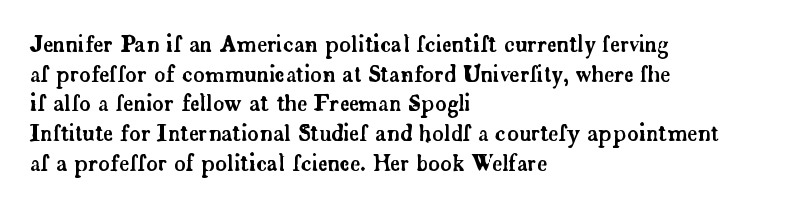
Q: Is the text italic (slanted)? A: No, it is upright.
Q: Is the text underlined? A: No.
Q: How is the paragraph aligned? A: Left-aligned.
Q: Is the spacing between letters normal or unusually wide? A: Normal.
Q: Is the spacing between lines tight, normal or loose? A: Normal.
